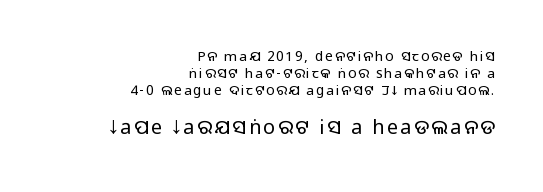
{"italic": "no", "bold": "no", "underline": "no", "align": "right", "line_spacing_ratio": 1.22, "larger_block": "second", "size_ratio": 1.43, "glyph_px": 20}
